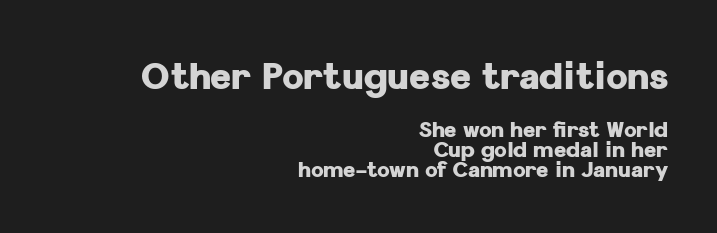
The image shows 36 px heavy sans-serif type, upright; set right-aligned, tight line spacing (0.97x), normal letter spacing, not underlined; the first (top) block is 1.71x larger; low stroke contrast and a medium x-height.
